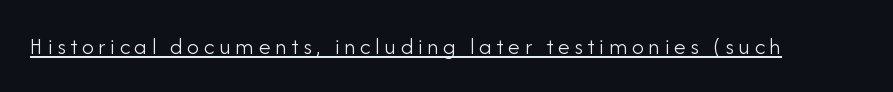
This reads as an unemphasized weight, regular at the heaviest. A typographer would call this underscored text. Posture: upright roman.
